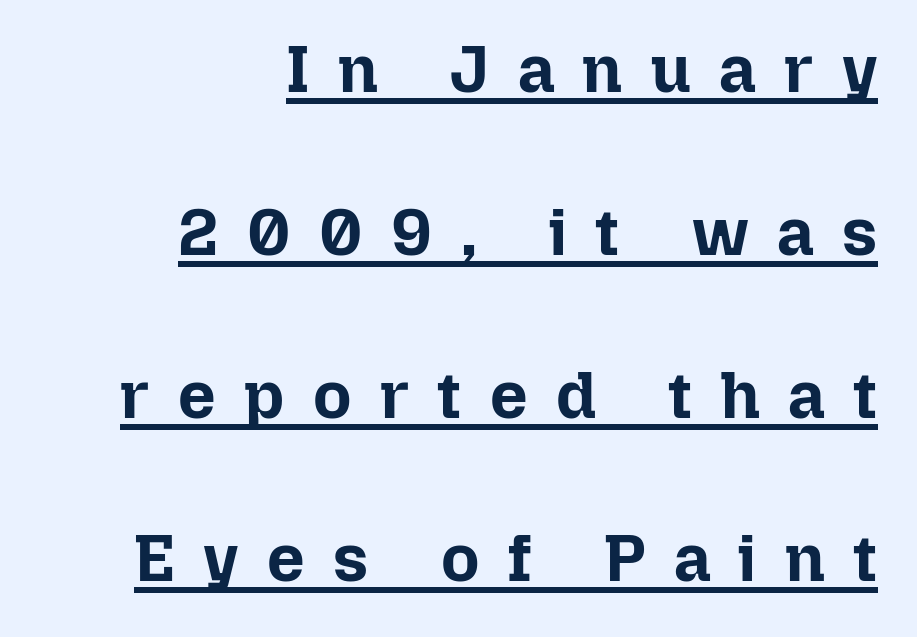
Q: Is the text bold? A: Yes.
Q: Is the text italic (slanted)? A: No, it is upright.
Q: Is the text underlined? A: Yes.
Q: How is the paragraph aligned? A: Right-aligned.
Q: Is the spacing between letters normal or unusually wide? A: Unusually wide.
Q: Is the spacing between lines tight, normal or loose? A: Loose.
Q: Width (condensed, normal, or wide)? A: Normal.
Q: Stroke contrast? A: Low.
Q: x-height? A: Medium.
Q: Monospaced? A: No.
